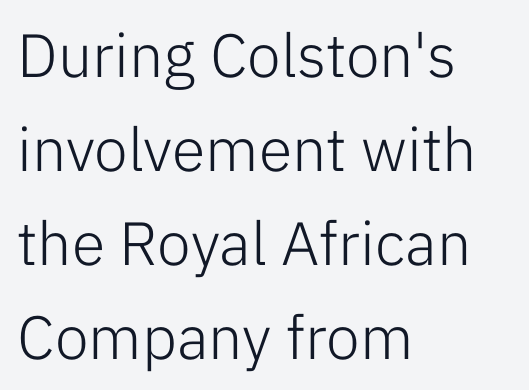
The image shows 61 px light sans-serif type, upright; set left-aligned, normal line spacing (1.54x), normal letter spacing, not underlined; low stroke contrast and a medium x-height.
